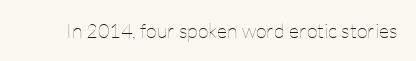
Q: Is the text bold? A: No.
Q: Is the text italic (slanted)? A: No, it is upright.
Q: Is the text underlined? A: No.
Q: Is the spacing between letters normal or unusually wide? A: Normal.
